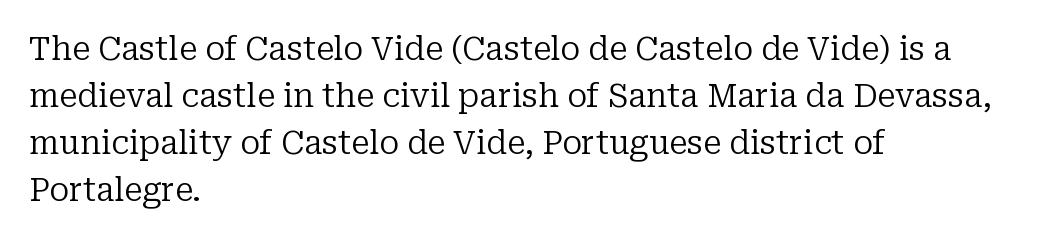
The letterforms sit at book weight or below. Looks like regular typesetting: each glyph gets only the width it needs. Short note: letters normally spaced. I'd call this a serif setting — the letters wear small feet. The zone under the glyphs is completely vacant.
